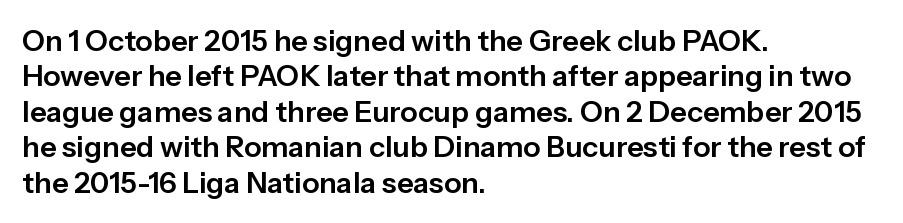
Horizontally, the lines are justified to the leading edge only. This sample uses plain, unmodified letter spacing. The text was rendered using a sans face with plain stroke endings. A typesetter would call this proportional, since set widths differ per character.
